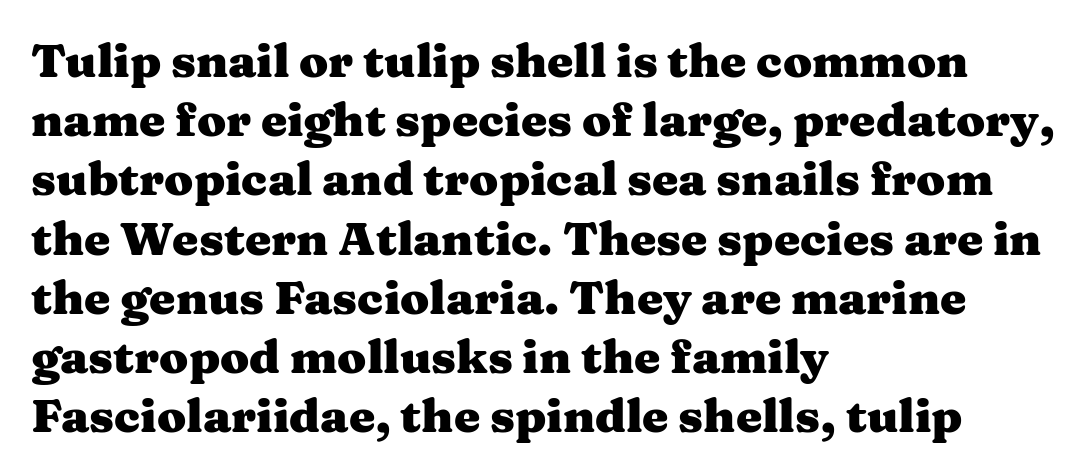
The image shows 47 px heavy, wide serif type, upright; set left-aligned, normal line spacing (1.26x), normal letter spacing, not underlined; medium stroke contrast and a medium x-height.
